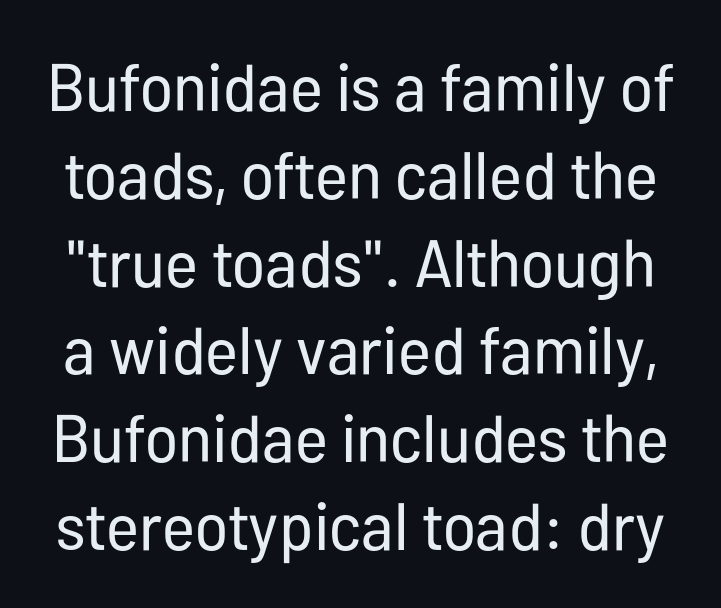
Q: Is the text bold? A: No.
Q: Is the text italic (slanted)? A: No, it is upright.
Q: Is the typeface a serif or a sans-serif typeface? A: Sans-serif.
Q: Is the text underlined? A: No.
Q: Is the spacing between letters normal or unusually wide? A: Normal.
Q: Is the spacing between lines tight, normal or loose? A: Normal.
Q: Width (condensed, normal, or wide)? A: Condensed.
Q: Stroke contrast? A: Low.
Q: x-height? A: Medium.
Q: Monospaced? A: No.
